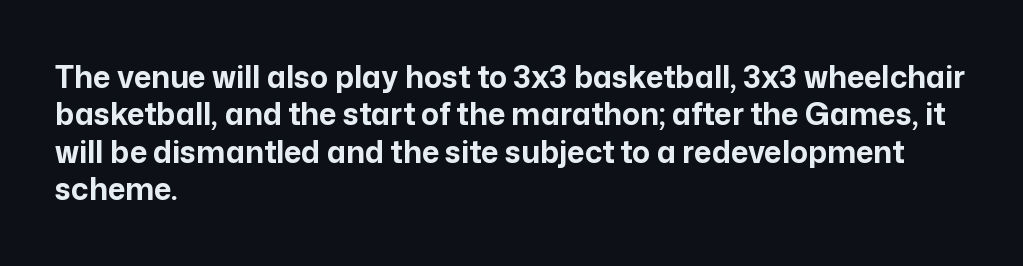
Q: Is the text bold? A: Yes.
Q: Is the text italic (slanted)? A: No, it is upright.
Q: Is the typeface a serif or a sans-serif typeface? A: Sans-serif.
Q: Is the text underlined? A: No.
Q: How is the paragraph aligned? A: Left-aligned.
Q: Is the spacing between letters normal or unusually wide? A: Normal.
Q: Is the spacing between lines tight, normal or loose? A: Normal.
Q: Width (condensed, normal, or wide)? A: Normal.
Q: Stroke contrast? A: Low.
Q: x-height? A: Medium.
Q: Monospaced? A: No.
